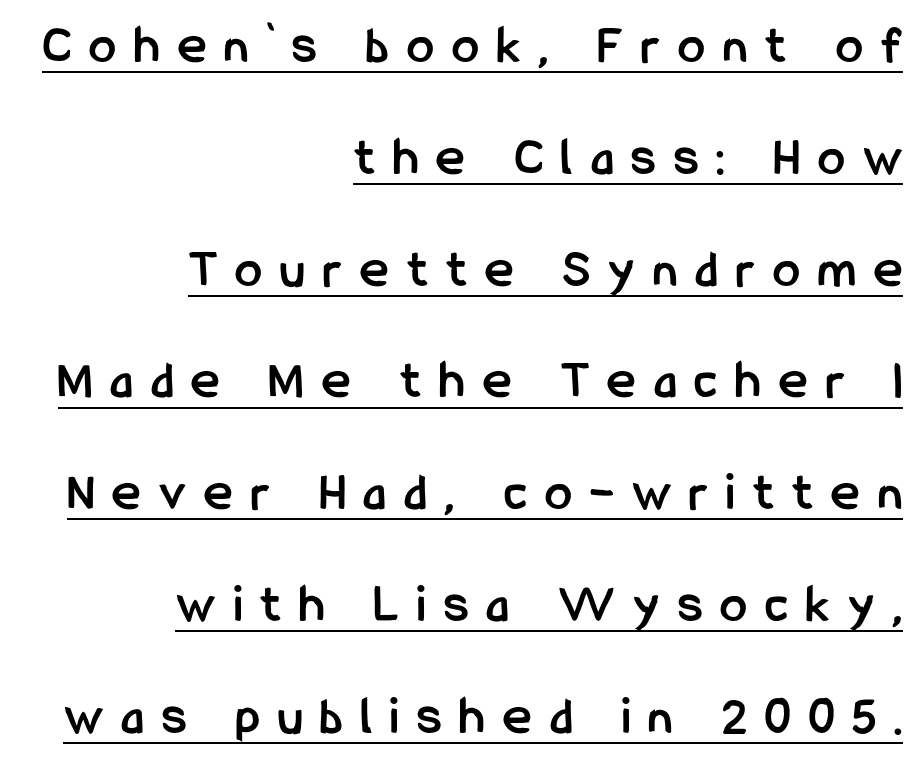
Q: Is the text bold? A: Yes.
Q: Is the text italic (slanted)? A: No, it is upright.
Q: Is the typeface a serif or a sans-serif typeface? A: Sans-serif.
Q: Is the text underlined? A: Yes.
Q: How is the paragraph aligned? A: Right-aligned.
Q: Is the spacing between letters normal or unusually wide? A: Unusually wide.
Q: Is the spacing between lines tight, normal or loose? A: Loose.
Q: Width (condensed, normal, or wide)? A: Condensed.
Q: Stroke contrast? A: Low.
Q: x-height? A: Medium.
Q: Monospaced? A: No.
